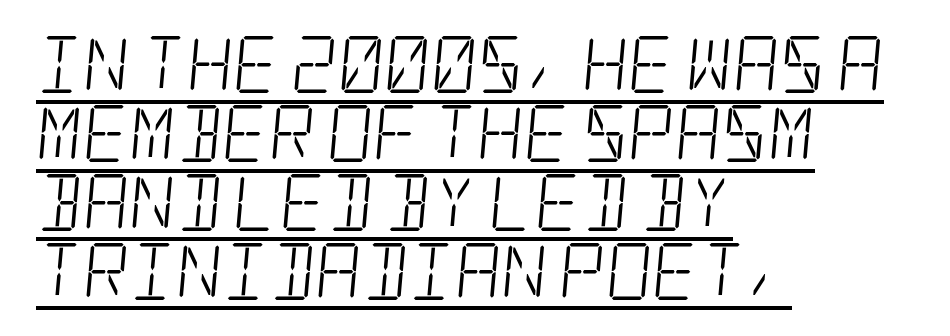
The letterforms sit at book weight or below. Horizontally, the lines are justified to the leading edge only. The face used here appears with an underline applied. The rendering shows small feet on the letterforms — a serif design. The letters sit at their default tracking, neither squeezed nor spread.
